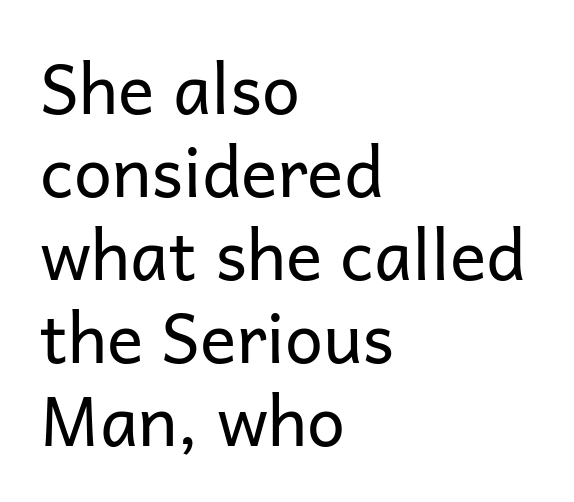
{"serif": "no", "italic": "no", "bold": "no", "weight": "regular", "width": "normal", "stroke_contrast": "low", "x_height": "medium", "monospaced": "no", "underline": "no", "align": "left", "line_spacing_ratio": 1.22, "letter_spacing": "normal", "letter_spacing_em": 0.0, "glyph_px": 68}
